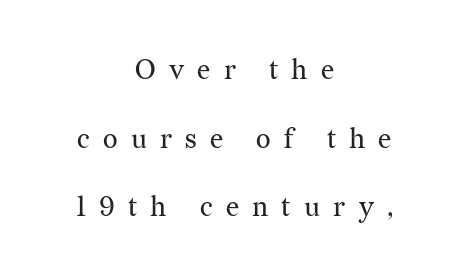
Q: Is the text bold? A: No.
Q: Is the text italic (slanted)? A: No, it is upright.
Q: Is the typeface a serif or a sans-serif typeface? A: Serif.
Q: Is the text underlined? A: No.
Q: How is the paragraph aligned? A: Centered.
Q: Is the spacing between letters normal or unusually wide? A: Unusually wide.
Q: Is the spacing between lines tight, normal or loose? A: Loose.
Q: Width (condensed, normal, or wide)? A: Normal.
Q: Stroke contrast? A: Medium.
Q: x-height? A: Medium.
Q: Monospaced? A: No.
